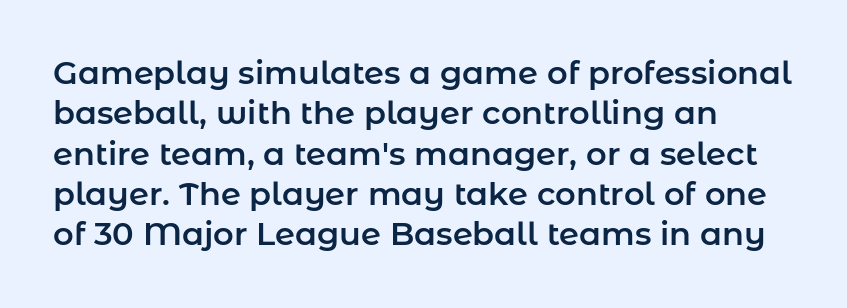
The passage shown is typeset with a sans-serif family. The strip under each line holds only bare page. Regarding leading, the lines here are spaced in the standard way. Looks like regular typesetting: each glyph gets only the width it needs. Left-aligned paragraph, ragged on the right. Upright lettering throughout.
